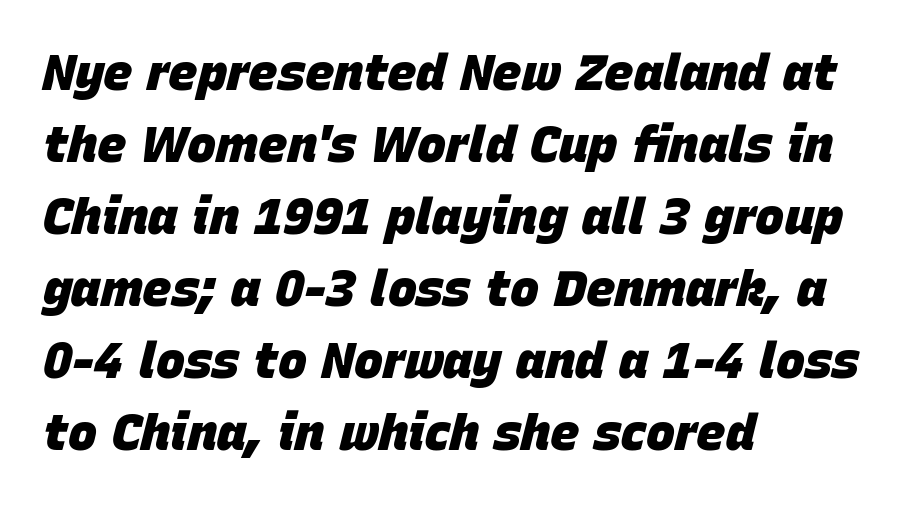
{"italic": "yes", "lean": "right", "slant_degrees": 15, "bold": "yes", "weight": "heavy", "width": "normal", "stroke_contrast": "low", "x_height": "large", "monospaced": "no", "underline": "no", "align": "left", "line_spacing": "normal", "line_spacing_ratio": 1.47, "letter_spacing": "normal", "letter_spacing_em": 0.0, "glyph_px": 49}
